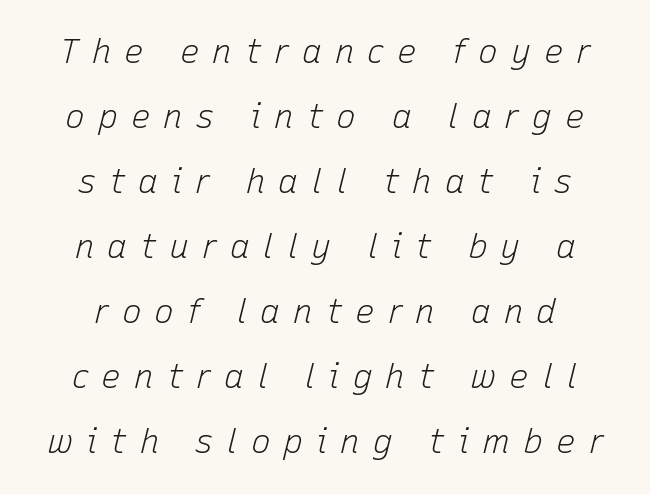
{"italic": "yes", "lean": "right", "slant_degrees": 15, "bold": "no", "weight": "light", "width": "normal", "stroke_contrast": "low", "x_height": "medium", "monospaced": "no", "underline": "no", "align": "center", "line_spacing": "loose", "line_spacing_ratio": 1.97, "letter_spacing": "wide", "letter_spacing_em": 0.39, "glyph_px": 33}
